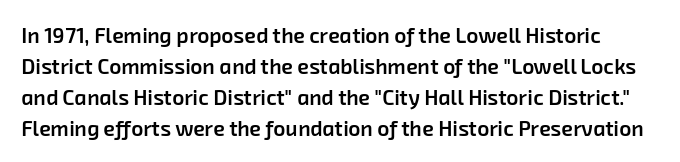
{"bold": "semi", "underline": "no", "line_spacing": "normal", "line_spacing_ratio": 1.47, "letter_spacing": "normal", "letter_spacing_em": 0.0, "glyph_px": 21}
